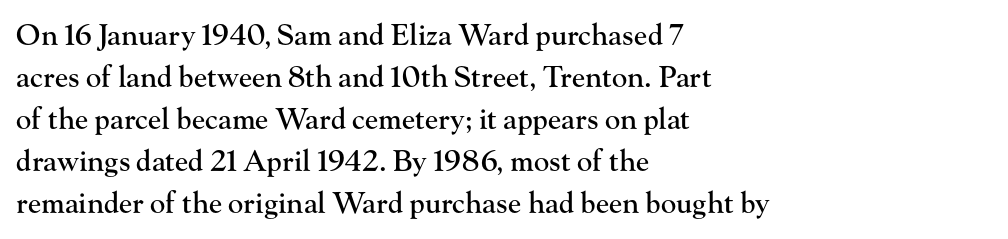
The image shows 29 px serif type, upright; set left-aligned, normal line spacing (1.45x), normal letter spacing, not underlined; high stroke contrast and a small x-height.
